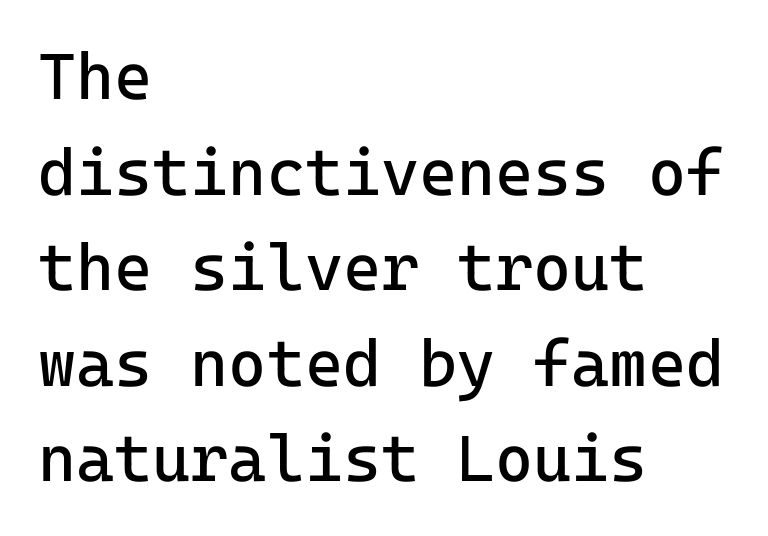
Typographically, this falls in the sans-serif category. Line spacing here is normal. The space beneath each line is pristine and unruled. The ragged edge is on the right, which tells us the setting is flush left.
